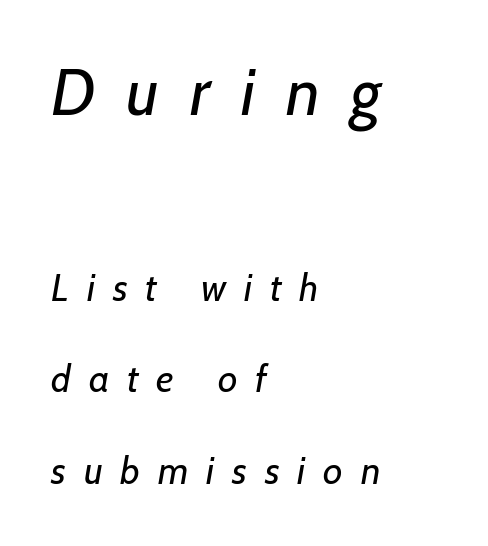
Q: Is the text bold? A: No.
Q: Is the typeface a serif or a sans-serif typeface? A: Sans-serif.
Q: Is the text underlined? A: No.
Q: How is the paragraph aligned? A: Left-aligned.
Q: Is the spacing between letters normal or unusually wide? A: Unusually wide.
Q: Is the spacing between lines tight, normal or loose? A: Loose.
Q: Which block of text is set in a larger size, the first (top) or the second (bottom)? A: The first (top) one.
Q: Width (condensed, normal, or wide)? A: Normal.
Q: Stroke contrast? A: Low.
Q: x-height? A: Medium.
Q: Monospaced? A: No.
